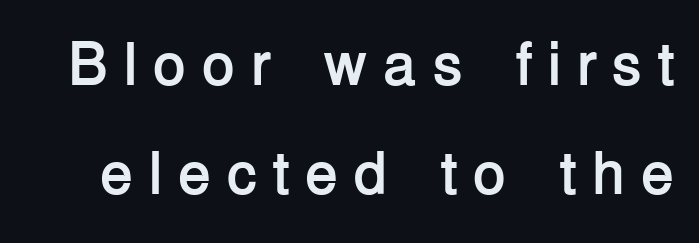
The image shows 61 px semibold sans-serif type, upright; set line spacing 1.78x, unusually wide letter spacing (+0.25 em), not underlined; low stroke contrast and a medium x-height.
